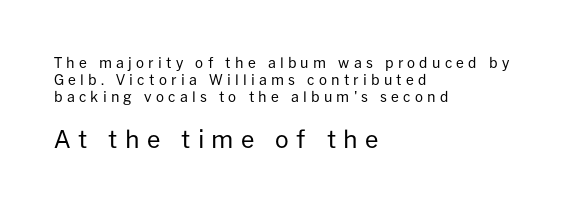
{"italic": "no", "bold": "no", "underline": "no", "align": "left", "line_spacing_ratio": 1.22, "letter_spacing": "wide", "letter_spacing_em": 0.3, "larger_block": "second", "size_ratio": 1.71, "glyph_px": 24}
